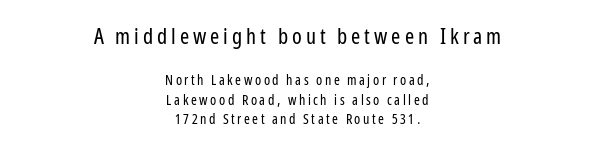
Bigger letters appear in the top chunk; the bottom chunk is reduced. The lines sit at an ordinary, default distance from one another. Does the copy run flush right? No — it is centered line by line. Summary of weight: not heavy and not bold.
